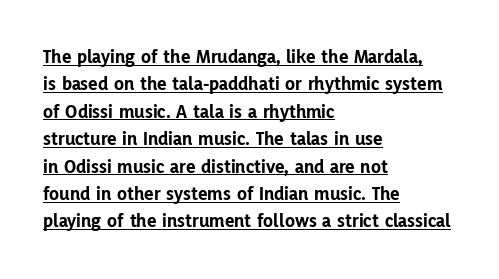
The image shows 20 px bold type, upright; set left-aligned, normal line spacing (1.37x), normal letter spacing, underlined.
